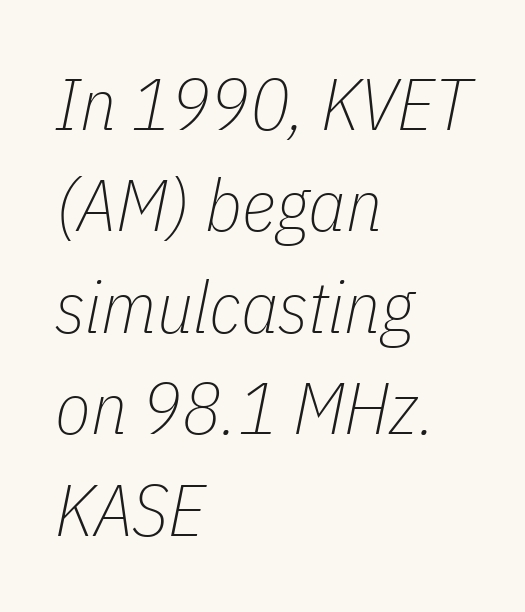
Designer's note — italics engaged. These lines are rendered in a variable-pitch font. Vertically, the passage feels balanced, rows spaced as you'd expect. The passage shown is not underscored anywhere. The typesetting does not lean heavy: it is not bold. The type is set solid horizontally, with unmodified tracking.
